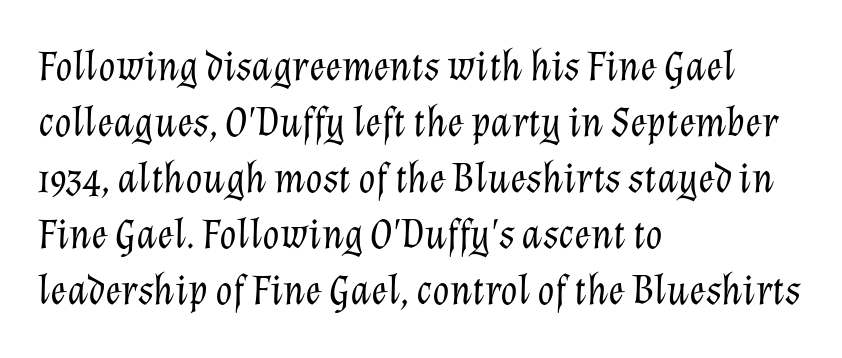
{"italic": "yes", "lean": "right", "slant_degrees": 12, "bold": "no", "weight": "light", "width": "normal", "stroke_contrast": "low", "x_height": "medium", "monospaced": "no", "underline": "no", "align": "left", "line_spacing": "normal", "line_spacing_ratio": 1.27, "letter_spacing": "normal", "letter_spacing_em": 0.0, "glyph_px": 44}
